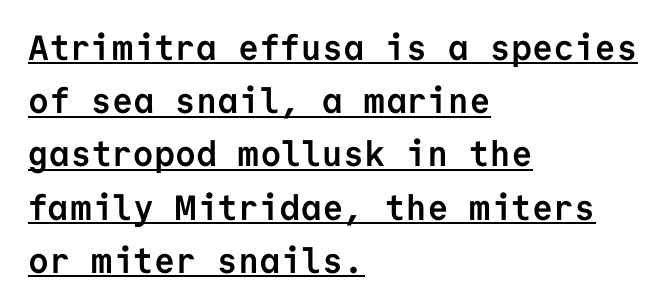
The image shows 35 px semibold sans-serif type, upright, monospaced; set left-aligned, normal line spacing (1.52x), normal letter spacing, underlined; low stroke contrast and a medium x-height.
